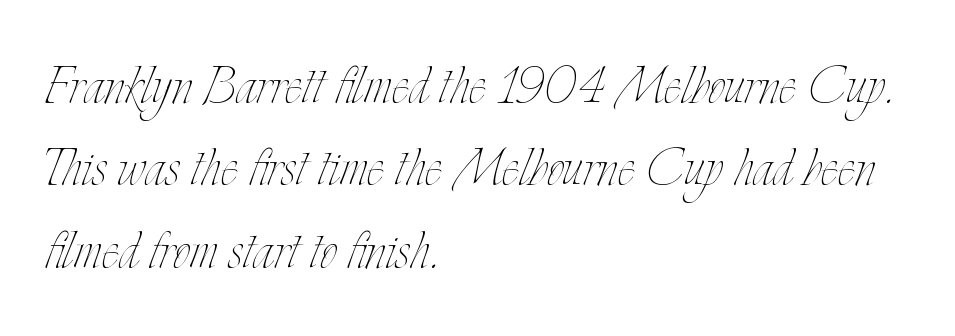
Think standard paragraph weight, or any step lighter than that. Note the varied advance widths — an 'i' is clearly narrower than an 'm'. Check the space under the baseline: it is left empty.
